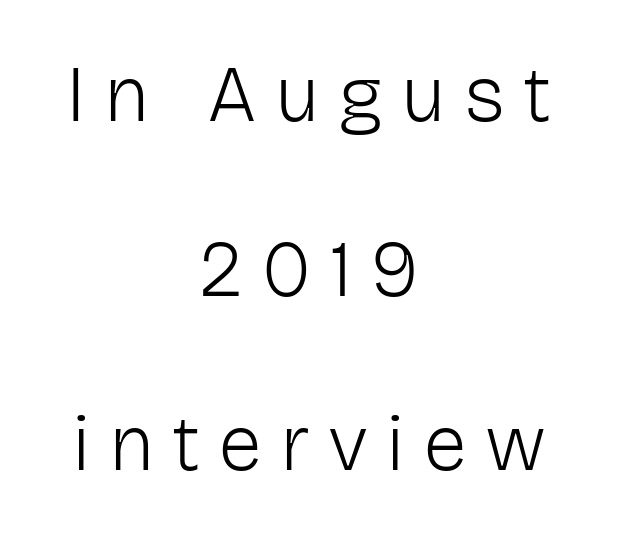
Q: Is the text bold? A: No.
Q: Is the text italic (slanted)? A: No, it is upright.
Q: Is the typeface a serif or a sans-serif typeface? A: Sans-serif.
Q: Is the text underlined? A: No.
Q: How is the paragraph aligned? A: Centered.
Q: Is the spacing between letters normal or unusually wide? A: Unusually wide.
Q: Is the spacing between lines tight, normal or loose? A: Loose.
Q: Width (condensed, normal, or wide)? A: Normal.
Q: Stroke contrast? A: Low.
Q: x-height? A: Medium.
Q: Monospaced? A: No.
